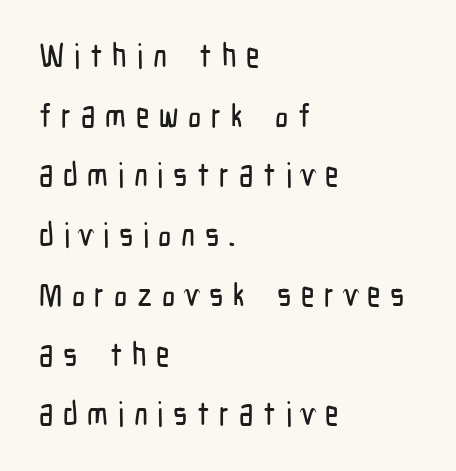
Italic? Not at all — the glyphs are vertical. The specimen omits any rule beneath the text block's lines. Type style note: lacks serifs. How are the letters spaced? Widely, with obvious added tracking. These lines are rendered in a variable-pitch font. Leftover space on each line is placed entirely after the last word.
